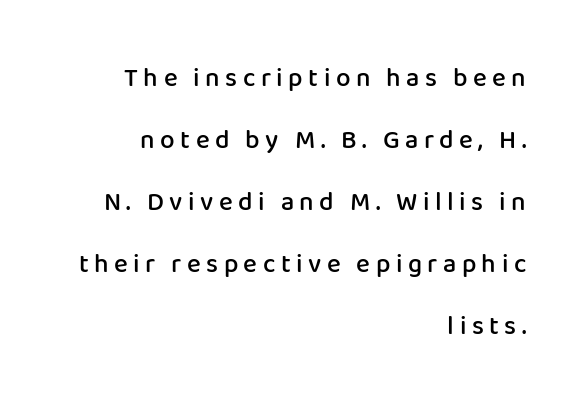
The line-height multiplier appears high, well above default. The words here are not underlined. Rendered with straight, roman letterforms. The rendering anchors every line to the right-hand side.
